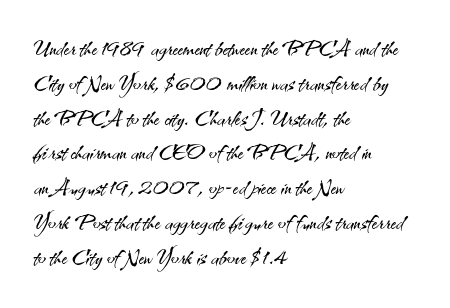
Check where the strokes stop: nothing finishes them off — pure sans. The horizontal fit of the characters is conventional and even. In CSS terms this would be text-align: left. Looks like regular typesetting: each glyph gets only the width it needs. Honestly, there is no underline to notice here at all.
